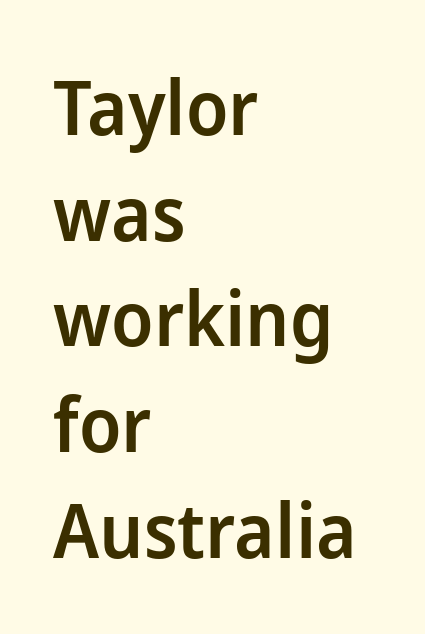
The image shows 76 px semibold sans-serif type, upright; set left-aligned, normal line spacing (1.39x), normal letter spacing, not underlined; low stroke contrast and a medium x-height.
